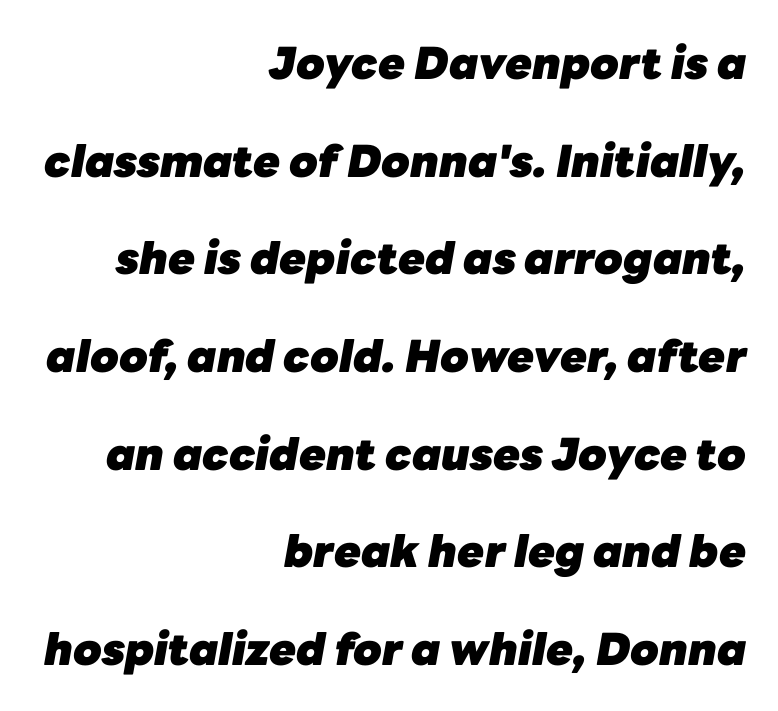
Q: Is the text bold? A: Yes.
Q: Is the text italic (slanted)? A: Yes, it leans right by about 10 degrees.
Q: Is the text underlined? A: No.
Q: How is the paragraph aligned? A: Right-aligned.
Q: Is the spacing between letters normal or unusually wide? A: Normal.
Q: Is the spacing between lines tight, normal or loose? A: Loose.
Q: Width (condensed, normal, or wide)? A: Normal.
Q: Stroke contrast? A: Low.
Q: x-height? A: Medium.
Q: Monospaced? A: No.
